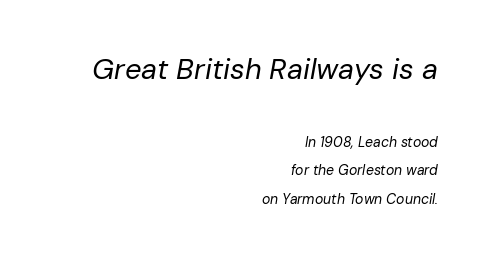
The image shows 29 px regular-weight type, italic (leaning right); set right-aligned, loose line spacing (2.05x), normal letter spacing, not underlined; the first (top) block is 2.07x larger; low stroke contrast and a medium x-height.
